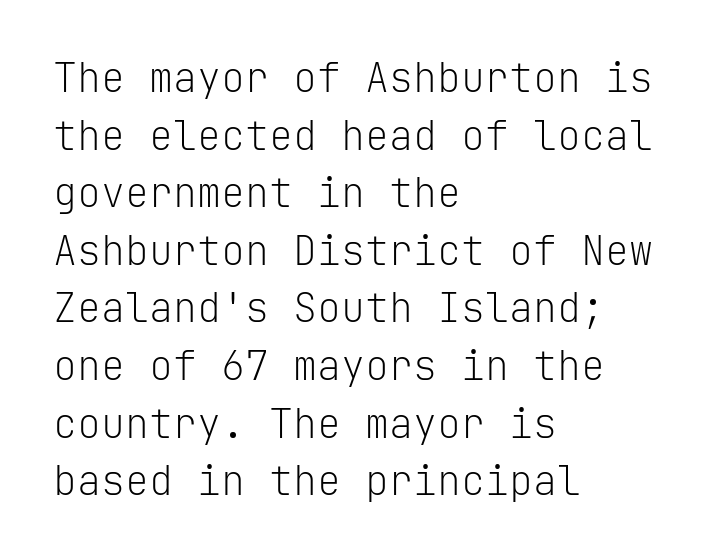
The image shows 40 px light sans-serif type, upright, monospaced; set left-aligned, normal line spacing (1.44x), normal letter spacing, not underlined; low stroke contrast and a medium x-height.
